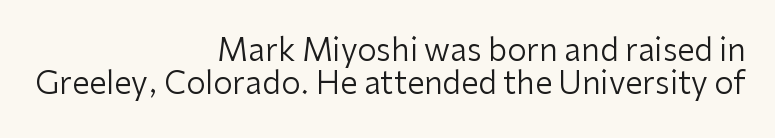
Q: Is the text bold? A: No.
Q: Is the text italic (slanted)? A: No, it is upright.
Q: Is the typeface a serif or a sans-serif typeface? A: Sans-serif.
Q: Is the text underlined? A: No.
Q: How is the paragraph aligned? A: Right-aligned.
Q: Is the spacing between letters normal or unusually wide? A: Normal.
Q: Is the spacing between lines tight, normal or loose? A: Tight.
Q: Width (condensed, normal, or wide)? A: Normal.
Q: Stroke contrast? A: Low.
Q: x-height? A: Medium.
Q: Monospaced? A: No.
